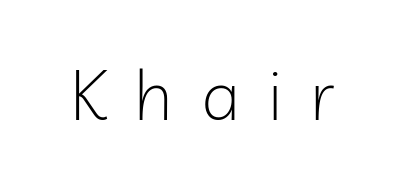
Bare-footed words on every line. Check where the strokes stop: nothing finishes them off — pure sans. Tall strokes in this sample are plumb rather than angled. The tracking jumps out immediately: characters are airy and widely separated.
